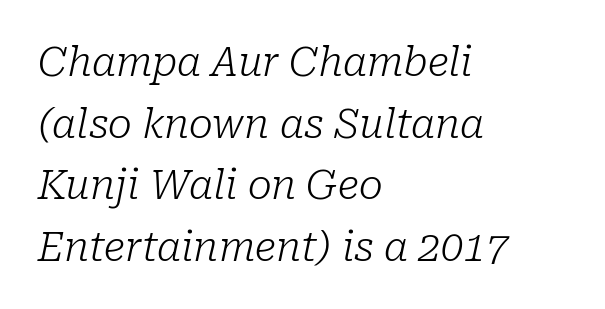
The passage shown is typed in a proportional face where columns would drift. Summary of weight: not heavy and not bold. The area under the type is left untouched. Normally led — the rows are evenly, conventionally spaced. You could call the tracking neutral — neither tight nor loose.
